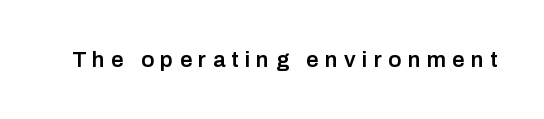
Letters rest on an invisible, unmarked baseline. The letterforms stand isolated, each surrounded by extra space. Notice how the stems are strictly vertical — no italics here. What weight is shown? A semibold, between regular and bold.
